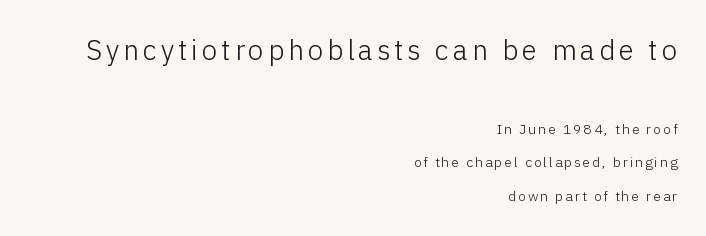
The image shows 28 px light sans-serif type, upright; set right-aligned, loose line spacing (2.38x), not underlined; the first (top) block is 2.0x larger; low stroke contrast and a medium x-height.
